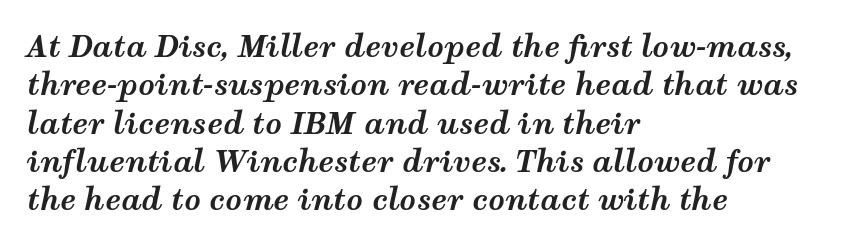
The image shows 29 px bold, wide type, italic (leaning right); set left-aligned, normal line spacing (1.32x), normal letter spacing, not underlined; medium stroke contrast and a medium x-height.
